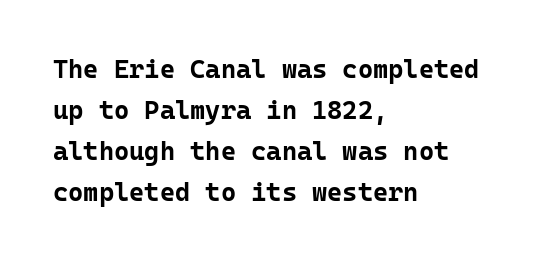
Q: Is the text bold? A: Yes.
Q: Is the text italic (slanted)? A: No, it is upright.
Q: Is the text underlined? A: No.
Q: How is the paragraph aligned? A: Left-aligned.
Q: Is the spacing between letters normal or unusually wide? A: Normal.
Q: Is the spacing between lines tight, normal or loose? A: Normal.
